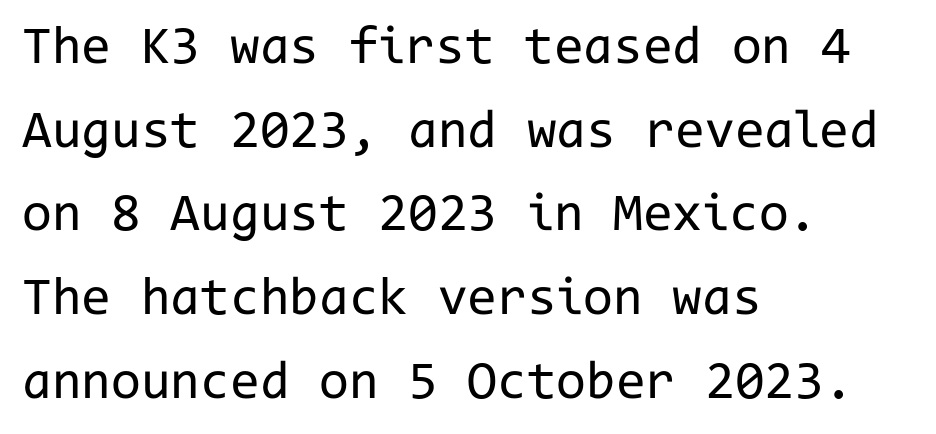
{"serif": "no", "italic": "no", "bold": "no", "weight": "regular", "width": "normal", "stroke_contrast": "low", "x_height": "medium", "monospaced": "yes", "underline": "no", "align": "left", "line_spacing": "normal", "line_spacing_ratio": 1.55, "letter_spacing": "normal", "letter_spacing_em": 0.0, "glyph_px": 54}
